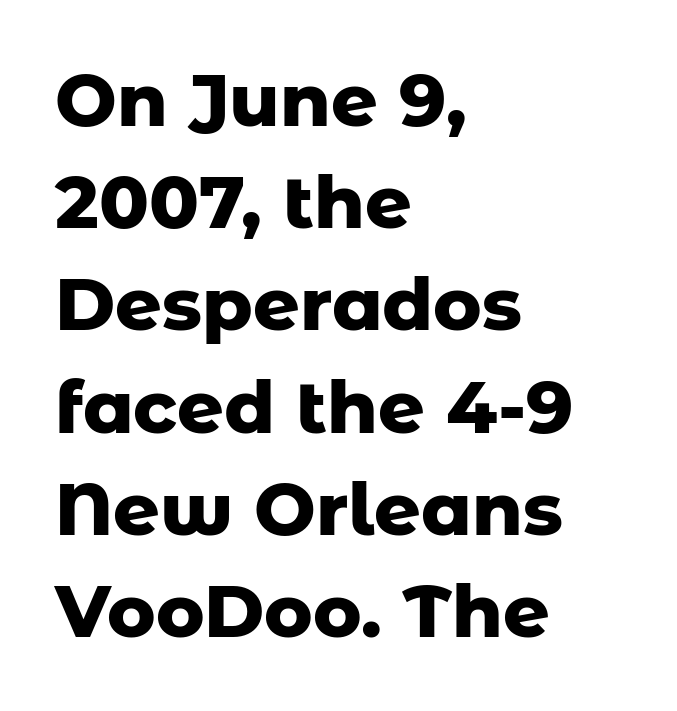
{"serif": "no", "italic": "no", "bold": "yes", "weight": "heavy", "width": "normal", "stroke_contrast": "low", "x_height": "medium", "monospaced": "no", "underline": "no", "align": "left", "line_spacing": "normal", "line_spacing_ratio": 1.4, "letter_spacing": "normal", "letter_spacing_em": 0.0, "glyph_px": 73}
